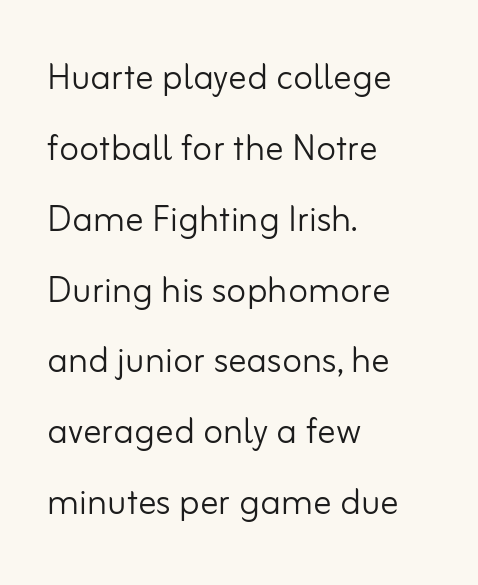
{"serif": "no", "italic": "no", "bold": "no", "weight": "light", "width": "normal", "stroke_contrast": "low", "x_height": "small", "monospaced": "no", "underline": "no", "align": "left", "line_spacing": "normal", "line_spacing_ratio": 1.54, "letter_spacing": "normal", "letter_spacing_em": 0.0, "glyph_px": 46}
